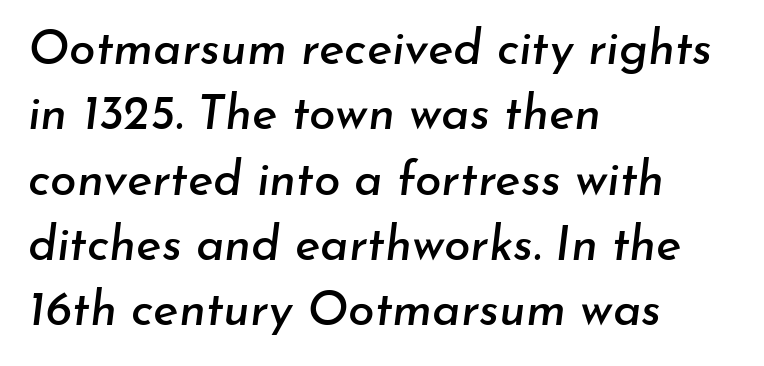
This sample is left-justified, so line endings fall wherever the words run out. Clear beneath every line of the passage. One glance says typical: line gaps are just what's usual. No extra tracking has been applied to these lines. Proportional: the letters do not fall into vertical columns. The rendering applies a slant to the glyphs.
